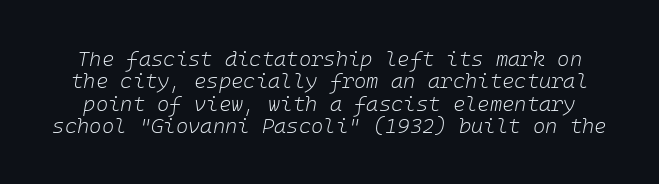
Q: Is the text bold? A: No.
Q: Is the text italic (slanted)? A: Yes, it leans right by about 10 degrees.
Q: Is the text underlined? A: No.
Q: Is the spacing between letters normal or unusually wide? A: Normal.
Q: Is the spacing between lines tight, normal or loose? A: Tight.
